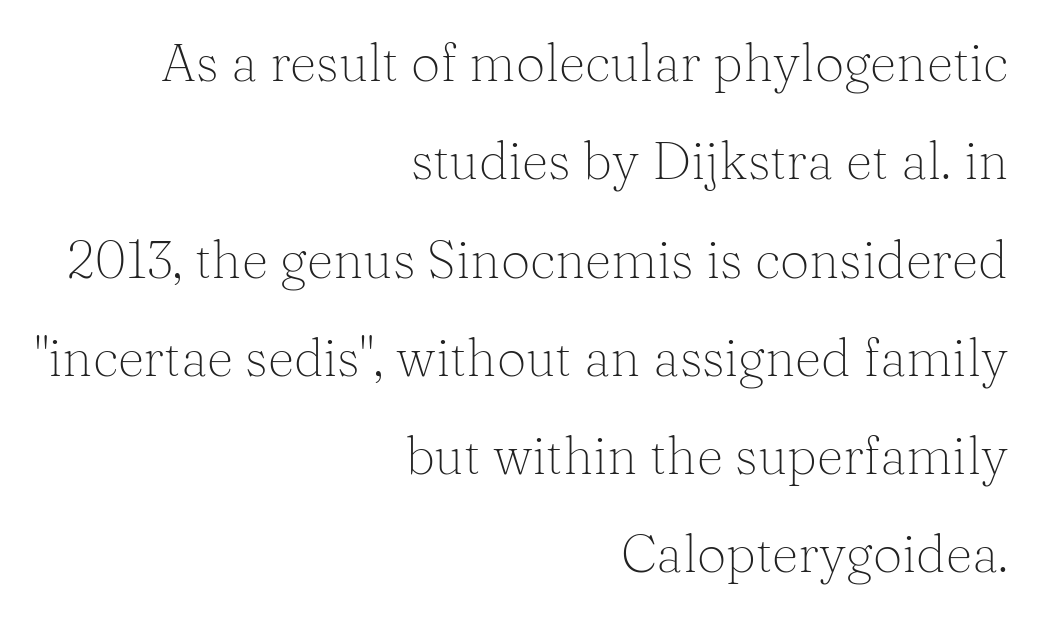
Each row of text sits above clean, open space. The horizontal fit of the characters is conventional and even. The face looks like a standard text weight, possibly lighter. The lines are quadded right.
